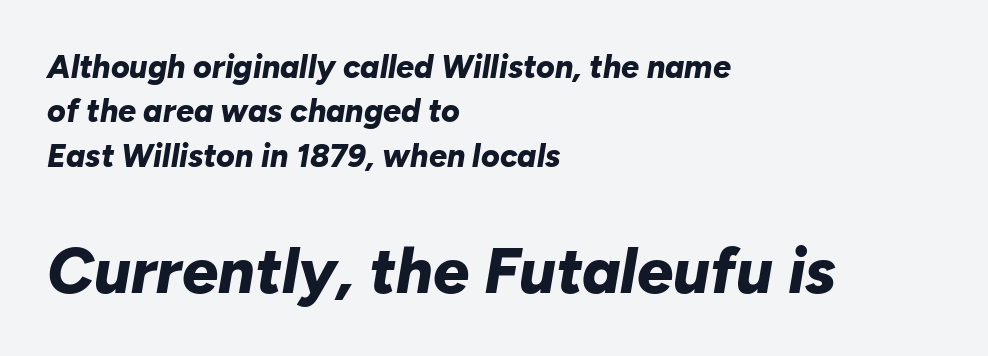
Q: Is the text bold? A: Yes.
Q: Is the text italic (slanted)? A: Yes, it leans right by about 10 degrees.
Q: Is the text underlined? A: No.
Q: How is the paragraph aligned? A: Left-aligned.
Q: Is the spacing between letters normal or unusually wide? A: Normal.
Q: Is the spacing between lines tight, normal or loose? A: Normal.
Q: Which block of text is set in a larger size, the first (top) or the second (bottom)? A: The second (bottom) one.
Q: Width (condensed, normal, or wide)? A: Normal.
Q: Stroke contrast? A: Low.
Q: x-height? A: Medium.
Q: Monospaced? A: No.
